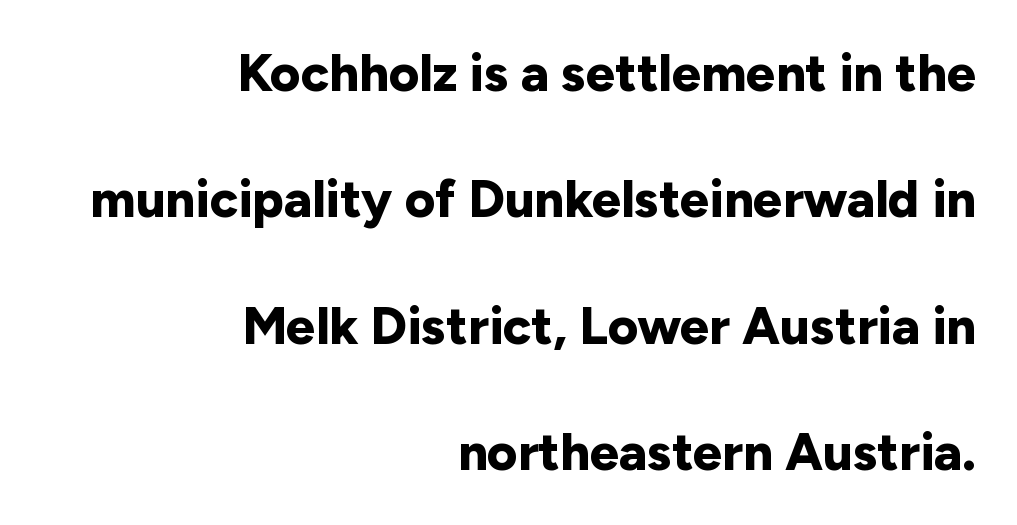
Typesetter's note: full bold, strokes at maximum text heaviness. Decoration check: the copy has no underline. Character widths vary here, with narrow letters taking less room than wide ones. Tall strokes in this sample are plumb rather than angled. The designer dialed line spacing up above the default.
